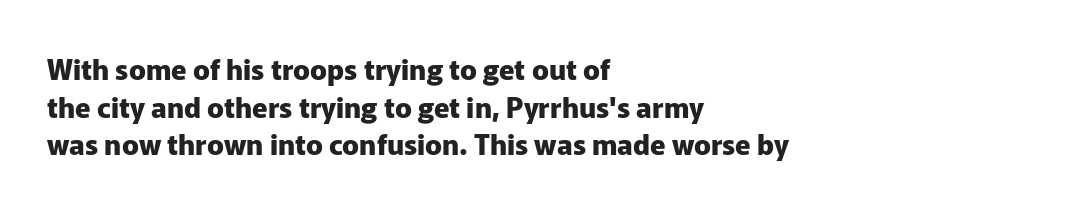
Q: Is the text bold? A: Yes.
Q: Is the text italic (slanted)? A: No, it is upright.
Q: Is the typeface a serif or a sans-serif typeface? A: Sans-serif.
Q: Is the text underlined? A: No.
Q: How is the paragraph aligned? A: Left-aligned.
Q: Is the spacing between letters normal or unusually wide? A: Normal.
Q: Is the spacing between lines tight, normal or loose? A: Normal.
Q: Width (condensed, normal, or wide)? A: Normal.
Q: Stroke contrast? A: Low.
Q: x-height? A: Medium.
Q: Monospaced? A: No.
